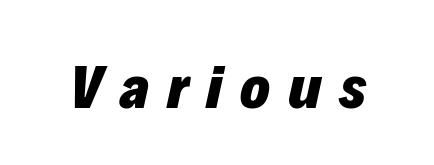
Q: Is the text bold? A: Yes.
Q: Is the text italic (slanted)? A: Yes, it leans right by about 12 degrees.
Q: Is the text underlined? A: No.
Q: Is the spacing between letters normal or unusually wide? A: Unusually wide.
Q: Width (condensed, normal, or wide)? A: Normal.
Q: Stroke contrast? A: Low.
Q: x-height? A: Medium.
Q: Monospaced? A: No.
